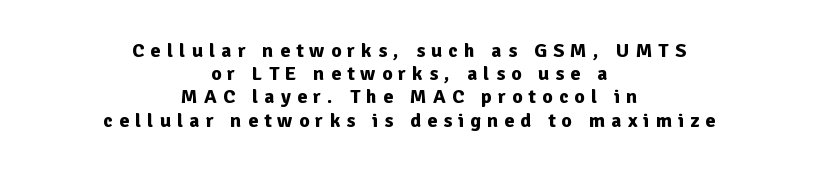
Alignment: centered. If you drew a line through each stem, it would be perfectly vertical. Bare-footed words on every line. The line texture is sparse and dotted thanks to wide tracking. Pretty heavy lettering here — definitely bold.
